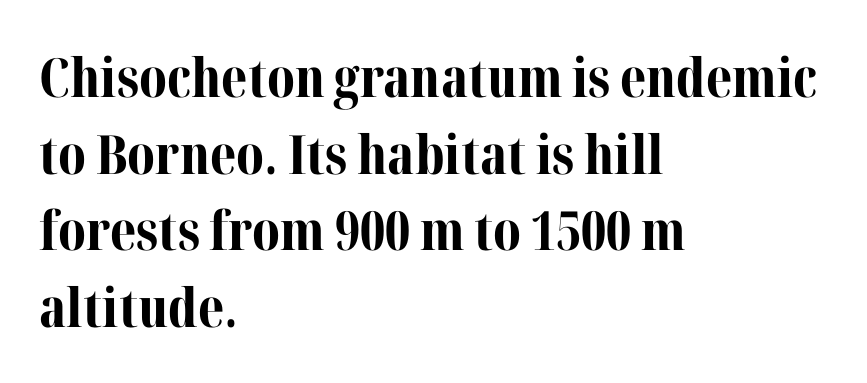
Q: Is the text bold? A: Yes.
Q: Is the text italic (slanted)? A: No, it is upright.
Q: Is the typeface a serif or a sans-serif typeface? A: Serif.
Q: Is the text underlined? A: No.
Q: How is the paragraph aligned? A: Left-aligned.
Q: Is the spacing between letters normal or unusually wide? A: Normal.
Q: Is the spacing between lines tight, normal or loose? A: Normal.
Q: Width (condensed, normal, or wide)? A: Normal.
Q: Stroke contrast? A: Medium.
Q: x-height? A: Medium.
Q: Monospaced? A: No.
